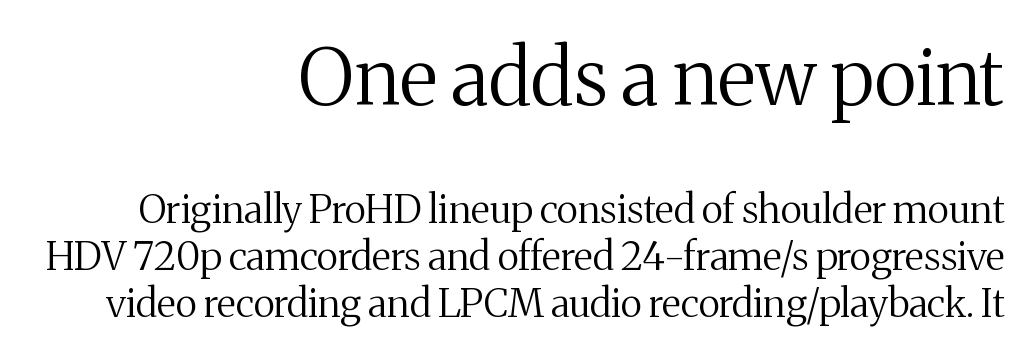
{"serif": "yes", "italic": "no", "bold": "no", "weight": "regular", "width": "normal", "stroke_contrast": "medium", "x_height": "medium", "monospaced": "no", "underline": "no", "align": "right", "line_spacing_ratio": 1.2, "letter_spacing": "normal", "letter_spacing_em": 0.0, "larger_block": "first", "size_ratio": 2.0, "glyph_px": 78}
